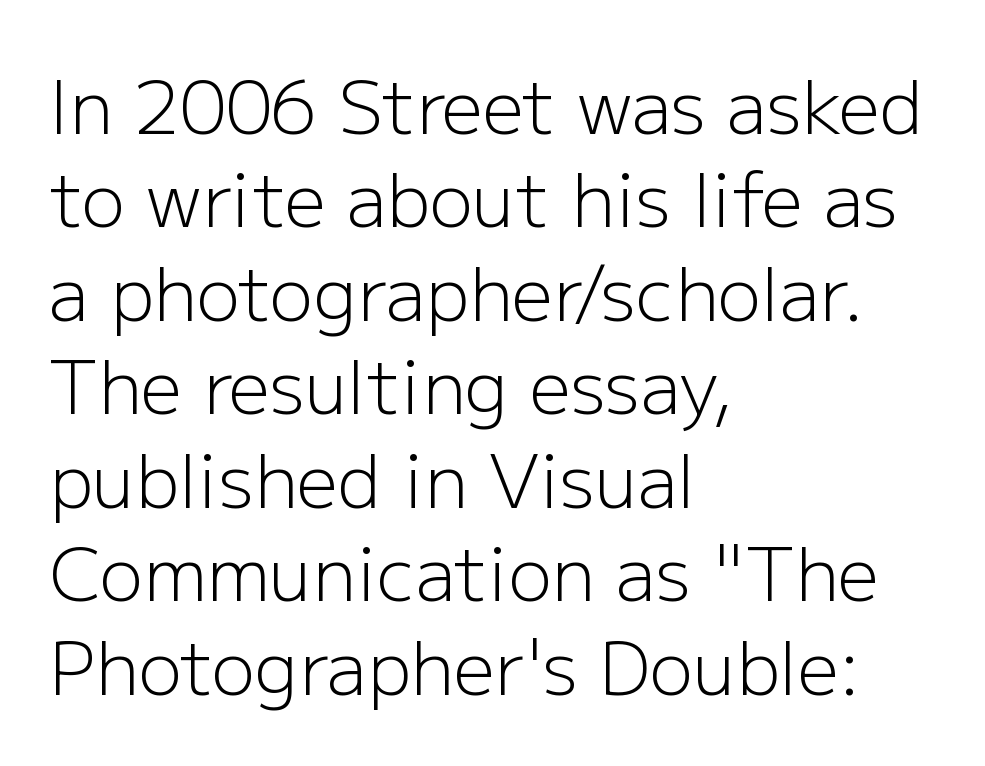
The image shows 73 px light sans-serif type, upright; set left-aligned, normal line spacing (1.28x), normal letter spacing, not underlined; low stroke contrast and a medium x-height.
